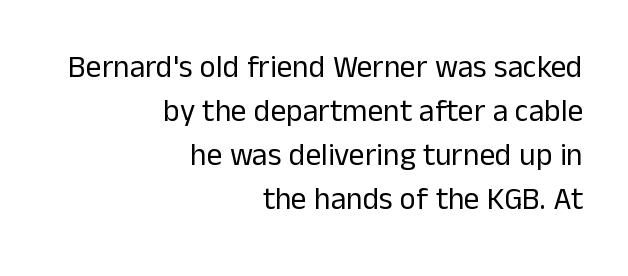
All the whitespace from short lines collects on the left. Rule under the text: the space is simply empty. Is there any slant? The stems are plumb. No extra tracking has been applied to these lines.
